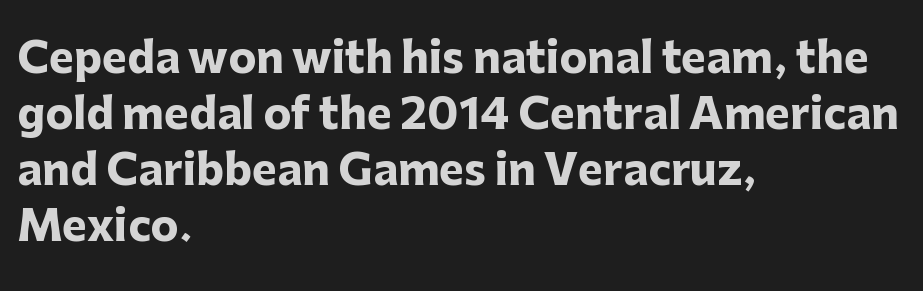
Q: Is the text bold? A: Yes.
Q: Is the text italic (slanted)? A: No, it is upright.
Q: Is the typeface a serif or a sans-serif typeface? A: Sans-serif.
Q: Is the text underlined? A: No.
Q: How is the paragraph aligned? A: Left-aligned.
Q: Is the spacing between letters normal or unusually wide? A: Normal.
Q: Is the spacing between lines tight, normal or loose? A: Normal.
Q: Width (condensed, normal, or wide)? A: Normal.
Q: Stroke contrast? A: Low.
Q: x-height? A: Medium.
Q: Monospaced? A: No.
